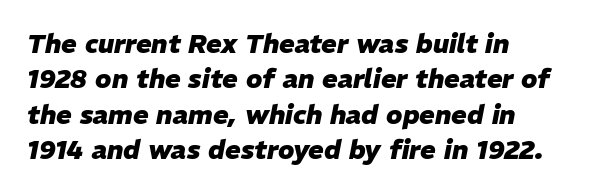
{"italic": "yes", "lean": "right", "slant_degrees": 11, "bold": "yes", "underline": "no", "align": "left", "line_spacing": "normal", "line_spacing_ratio": 1.36, "letter_spacing": "normal", "letter_spacing_em": 0.0, "glyph_px": 26}
